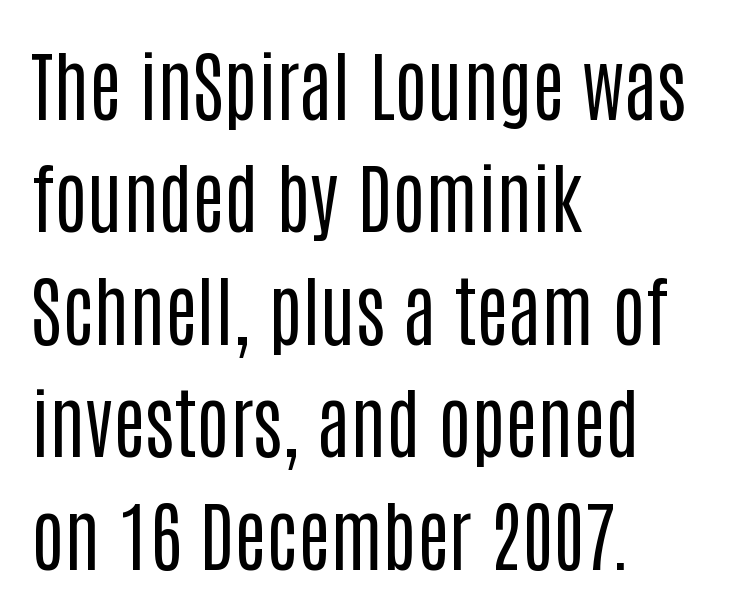
The image shows 77 px regular-weight, condensed sans-serif type, upright; set left-aligned, normal line spacing (1.46x), normal letter spacing, not underlined; low stroke contrast and a large x-height.
